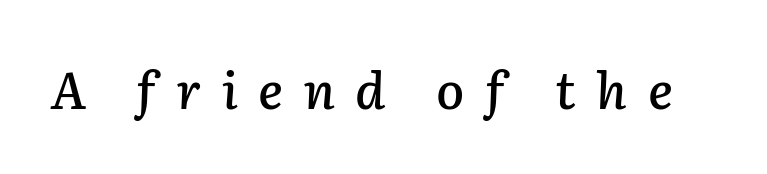
{"italic": "yes", "lean": "right", "slant_degrees": 2, "width": "normal", "stroke_contrast": "low", "x_height": "medium", "monospaced": "no", "underline": "no", "letter_spacing": "wide", "letter_spacing_em": 0.4, "glyph_px": 51}
